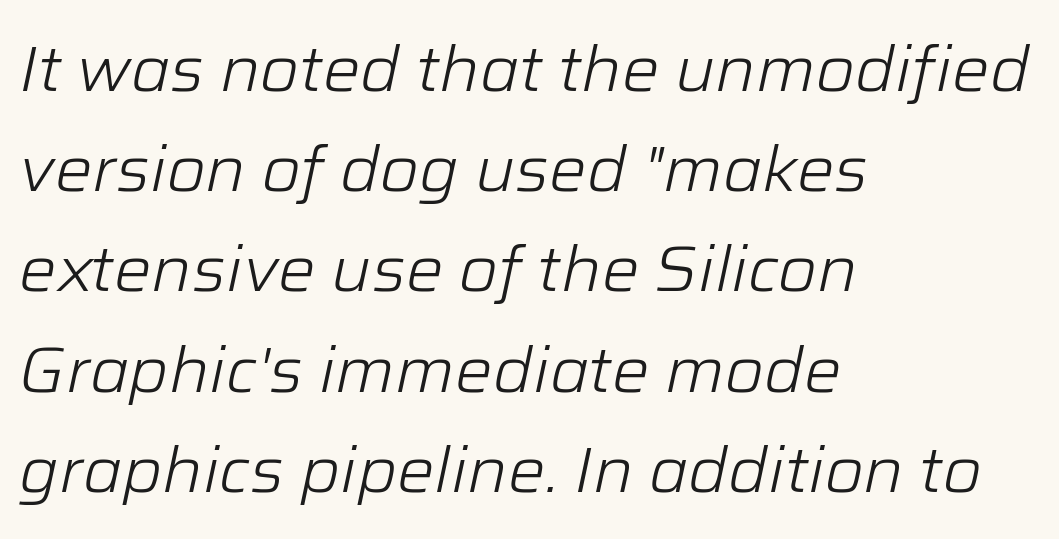
The image shows 63 px light type, italic (leaning right); set left-aligned, normal line spacing (1.59x), normal letter spacing, not underlined; low stroke contrast and a medium x-height.
